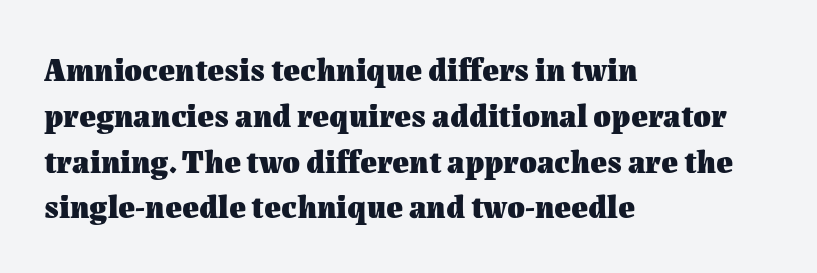
The image shows 32 px heavy type, upright; set left-aligned, normal line spacing (1.43x), normal letter spacing, not underlined; medium stroke contrast and a medium x-height.
